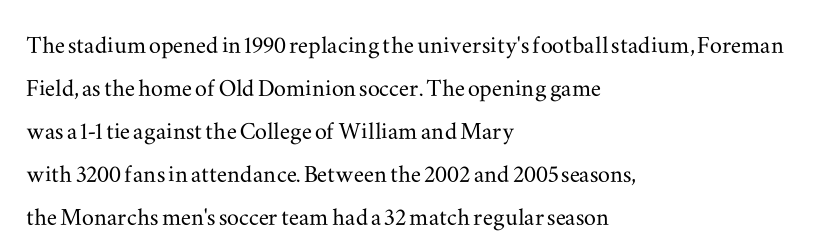
Think of a printed novel: that variable character pitch is what you see here. Alignment: flush left. These lines were composed using upright roman letters. Observe the ordinary spacing: letters are neighbours, not strangers.
